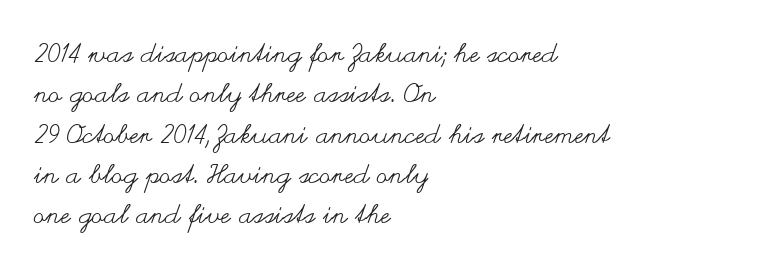
Check the space under the baseline: it is left empty. Line spacing here is normal. Casual observation: everything's shoved over to the left. Honestly, the letter spacing is just normal — you wouldn't notice it.
